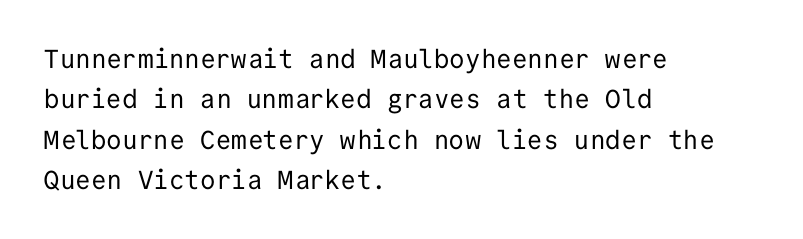
Q: Is the text bold? A: No.
Q: Is the text italic (slanted)? A: No, it is upright.
Q: Is the text underlined? A: No.
Q: How is the paragraph aligned? A: Left-aligned.
Q: Is the spacing between letters normal or unusually wide? A: Normal.
Q: Is the spacing between lines tight, normal or loose? A: Normal.
